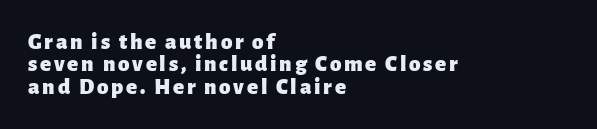
{"italic": "no", "bold": "yes", "underline": "no", "align": "left", "line_spacing": "tight", "line_spacing_ratio": 0.97, "glyph_px": 23}
